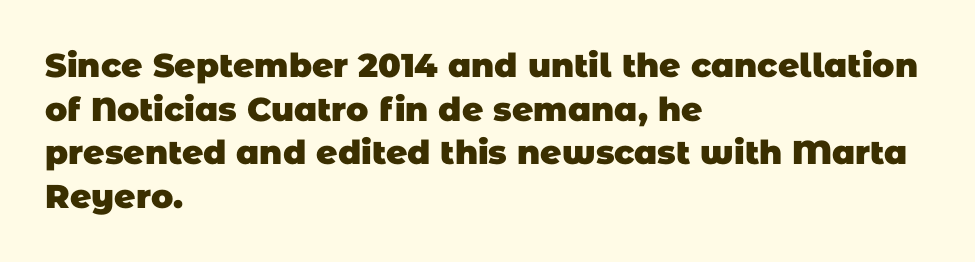
The image shows 33 px heavy sans-serif type; set left-aligned, normal line spacing (1.32x), normal letter spacing, not underlined; low stroke contrast and a large x-height.
